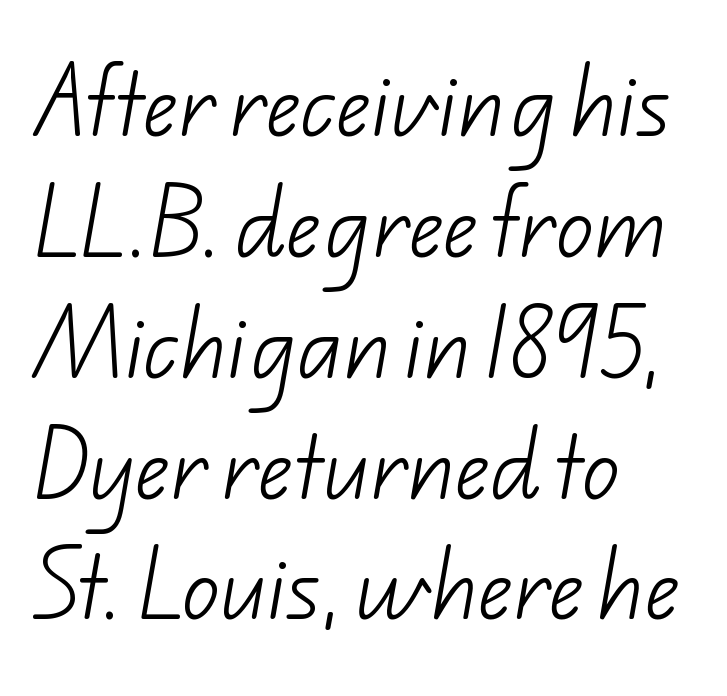
{"serif": "no", "bold": "no", "weight": "light", "width": "normal", "stroke_contrast": "low", "x_height": "small", "monospaced": "no", "underline": "no", "align": "left", "line_spacing": "normal", "line_spacing_ratio": 1.59, "letter_spacing": "normal", "letter_spacing_em": 0.0, "glyph_px": 76}
